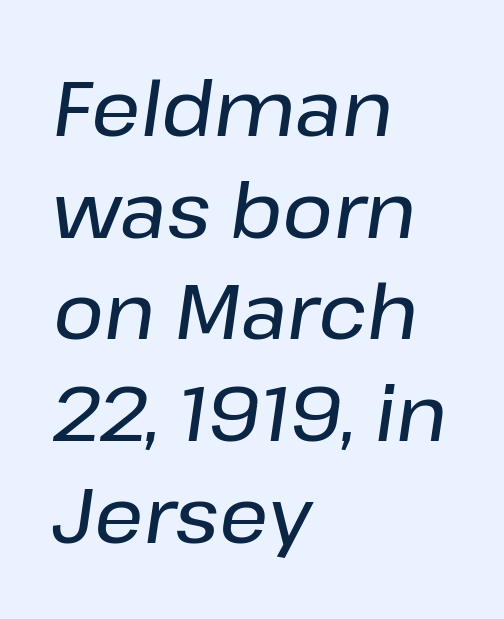
{"italic": "yes", "lean": "right", "slant_degrees": 8, "width": "normal", "stroke_contrast": "low", "x_height": "medium", "monospaced": "no", "underline": "no", "align": "left", "line_spacing": "normal", "line_spacing_ratio": 1.32, "letter_spacing": "normal", "letter_spacing_em": 0.0, "glyph_px": 77}
